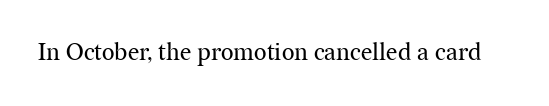
The image shows 24 px text type, upright; set normal letter spacing, not underlined.
